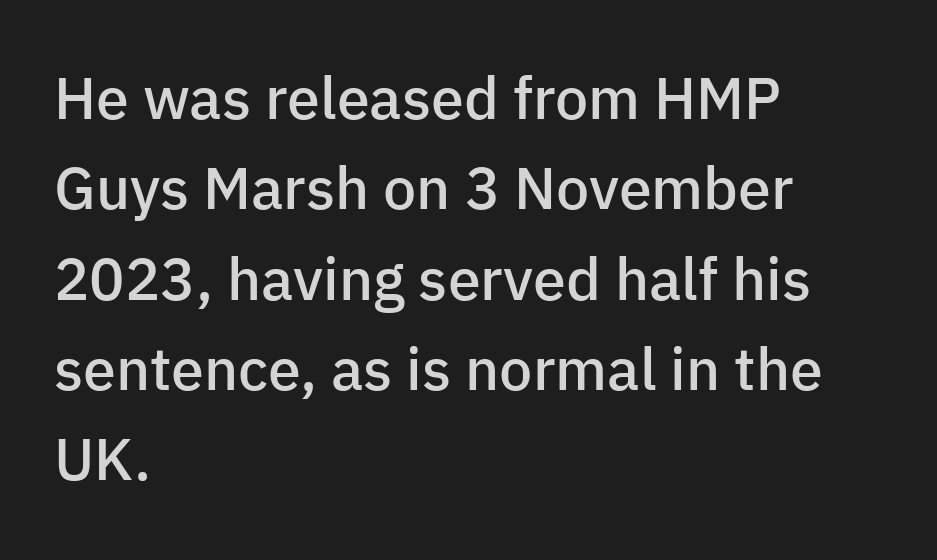
Q: Is the text bold? A: Semi-bold.
Q: Is the text italic (slanted)? A: No, it is upright.
Q: Is the typeface a serif or a sans-serif typeface? A: Sans-serif.
Q: Is the text underlined? A: No.
Q: How is the paragraph aligned? A: Left-aligned.
Q: Is the spacing between letters normal or unusually wide? A: Normal.
Q: Is the spacing between lines tight, normal or loose? A: Normal.
Q: Width (condensed, normal, or wide)? A: Normal.
Q: Stroke contrast? A: Low.
Q: x-height? A: Medium.
Q: Monospaced? A: No.
